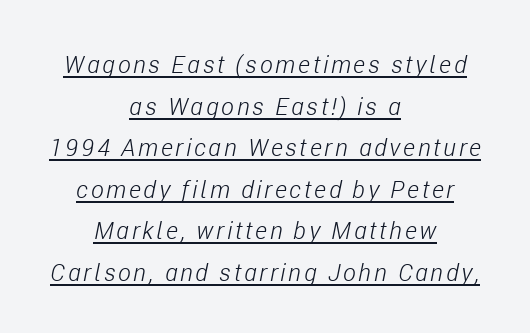
{"italic": "yes", "lean": "right", "slant_degrees": 11, "bold": "no", "underline": "yes", "align": "center", "line_spacing_ratio": 1.73, "glyph_px": 24}
